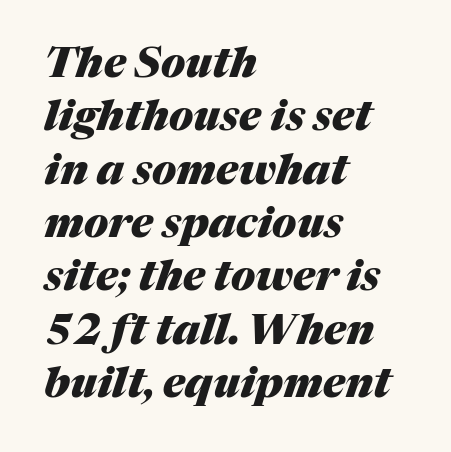
Descender tails drop into unmarked territory. These lines keep a tight, regular rhythm from letter to letter. Which margin do the lines hug? The left one — the right edge is uneven. The sample has been set heavy, in full bold. Do the characters align in a grid? No, the font is proportional. There's an unmistakable incline to the writing here.
